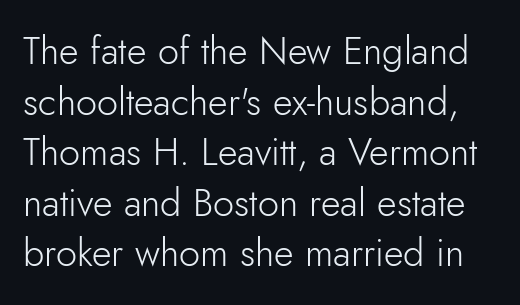
The image shows 38 px light sans-serif type, upright; set normal line spacing (1.33x), normal letter spacing, not underlined; low stroke contrast and a small x-height.
